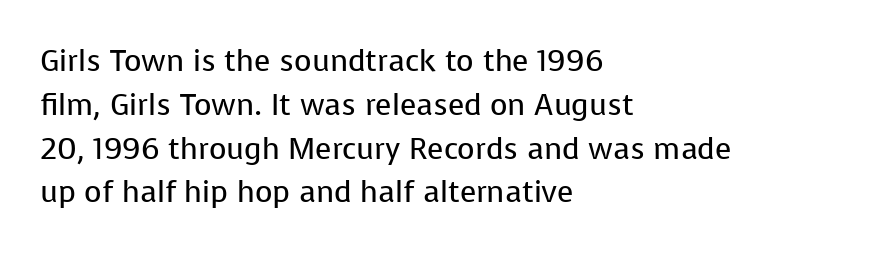
{"serif": "no", "italic": "no", "bold": "no", "weight": "regular", "width": "normal", "stroke_contrast": "low", "x_height": "medium", "monospaced": "no", "underline": "no", "align": "left", "line_spacing": "normal", "line_spacing_ratio": 1.46, "letter_spacing": "normal", "letter_spacing_em": 0.0, "glyph_px": 30}
